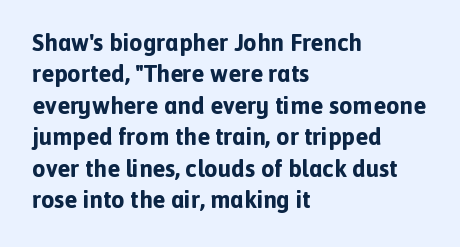
{"italic": "no", "bold": "yes", "underline": "no", "align": "left", "line_spacing": "normal", "line_spacing_ratio": 1.31, "letter_spacing": "normal", "letter_spacing_em": 0.0, "glyph_px": 24}
